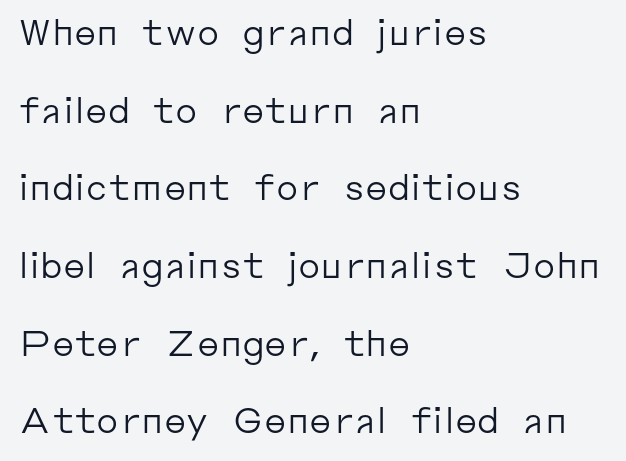
The image shows 35 px regular-weight sans-serif type, upright; set left-aligned, loose line spacing (2.22x), normal letter spacing, not underlined; low stroke contrast and a medium x-height.
